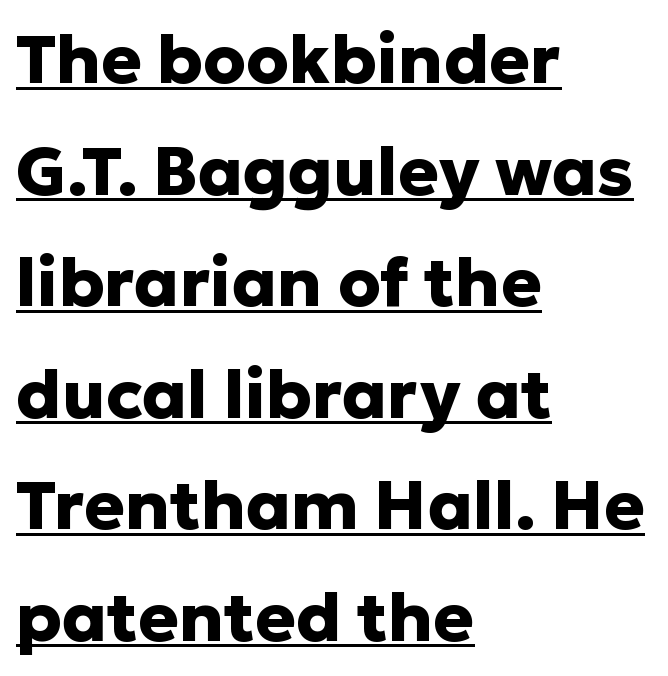
Evenly set lines give the paragraph a standard silhouette. Do the letters lean? They stand straight. Tracking value appears to be zero — textbook default spacing. What weight is shown? A full bold with thick strokes. A typesetter would call this proportional, since set widths differ per character.
